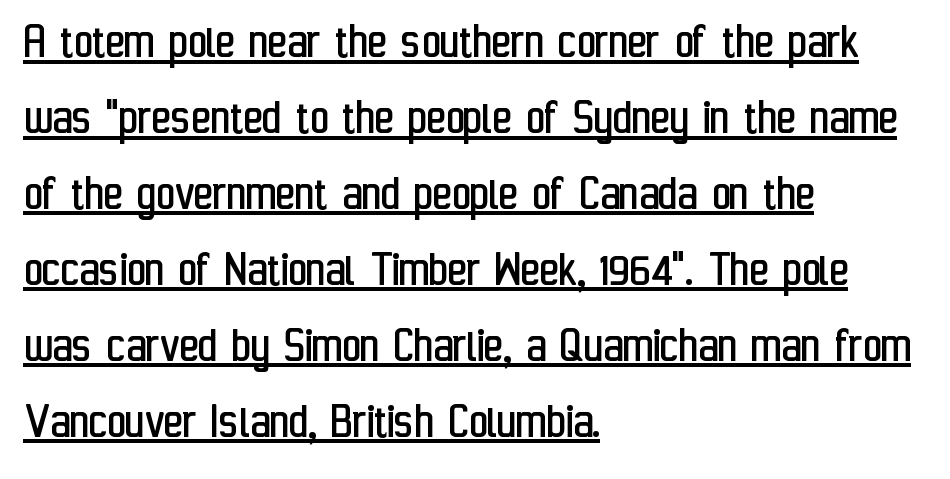
The image shows 52 px regular-weight, condensed sans-serif type, upright; set left-aligned, normal line spacing (1.46x), normal letter spacing, underlined; low stroke contrast and a medium x-height.
